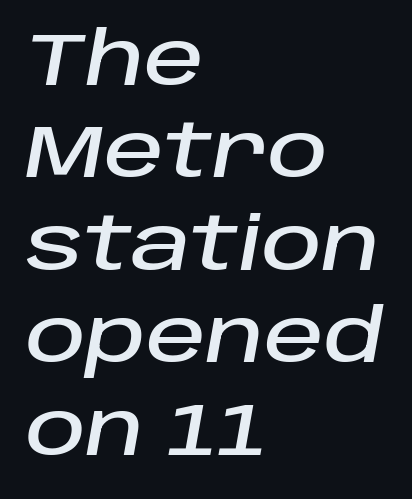
The image shows 74 px text type, italic (leaning right); set left-aligned, normal line spacing (1.25x), normal letter spacing, not underlined; low stroke contrast and a large x-height.
